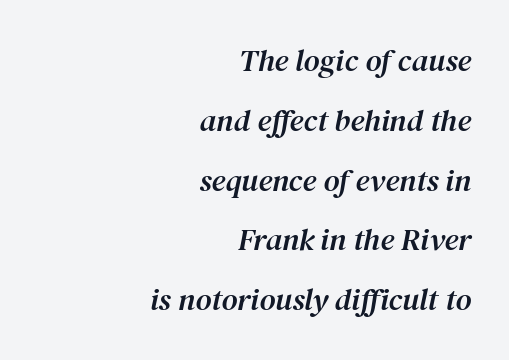
The lettering tilts uniformly, giving the passage an italic look. Compared with typical paragraphs, the rows here are farther apart. Looks like regular typesetting: each glyph gets only the width it needs. Is the letter spacing exaggerated? No — it looks like the ordinary default.
